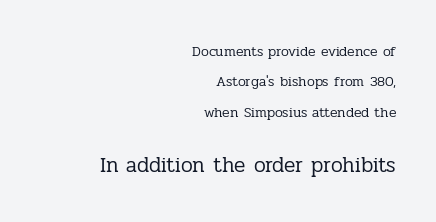
Q: Is the text bold? A: No.
Q: Is the text italic (slanted)? A: No, it is upright.
Q: Is the text underlined? A: No.
Q: How is the paragraph aligned? A: Right-aligned.
Q: Is the spacing between letters normal or unusually wide? A: Normal.
Q: Is the spacing between lines tight, normal or loose? A: Loose.
Q: Which block of text is set in a larger size, the first (top) or the second (bottom)? A: The second (bottom) one.
